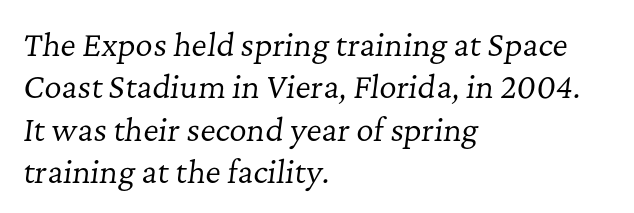
Vertical spacing — default. The type is set solid horizontally, with unmodified tracking. Quick note: underline off. The passage shown is typed in a proportional face where columns would drift. The strokes carry an ordinary text weight at most.
